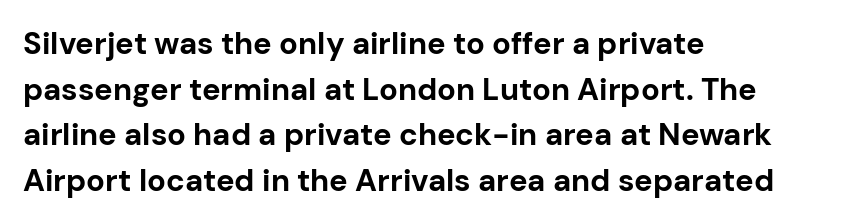
{"serif": "no", "italic": "no", "bold": "yes", "weight": "bold", "width": "normal", "stroke_contrast": "low", "x_height": "medium", "monospaced": "no", "underline": "no", "align": "left", "line_spacing": "normal", "line_spacing_ratio": 1.47, "letter_spacing": "normal", "letter_spacing_em": 0.0, "glyph_px": 31}
